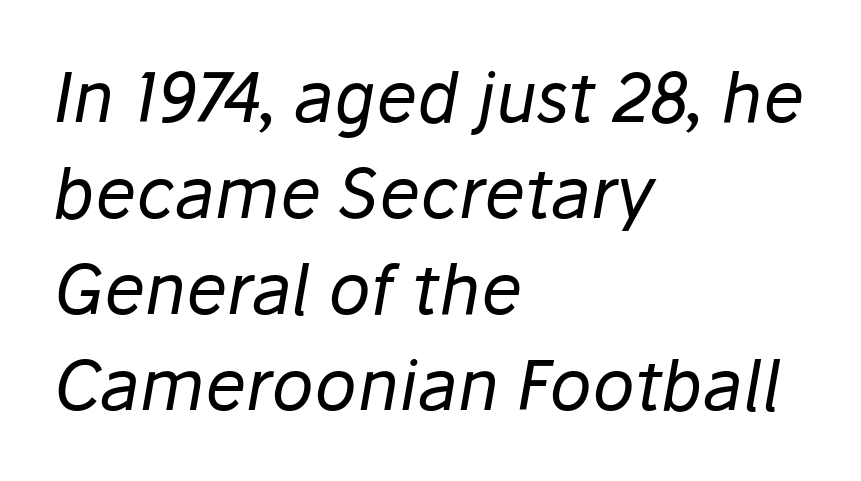
Between one letter and the next there's only the usual sliver of space. Slanted lettering throughout. Is this a fixed-width face? No — the glyphs have proportional, varying widths. Evenly set lines give the paragraph a standard silhouette.
